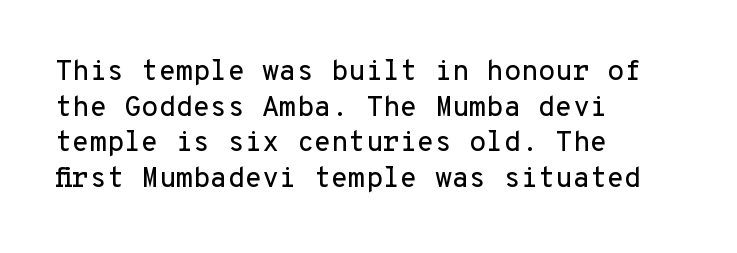
The image shows 28 px sans-serif type, upright, monospaced; set left-aligned, normal line spacing (1.27x), normal letter spacing, not underlined; low stroke contrast and a medium x-height.
